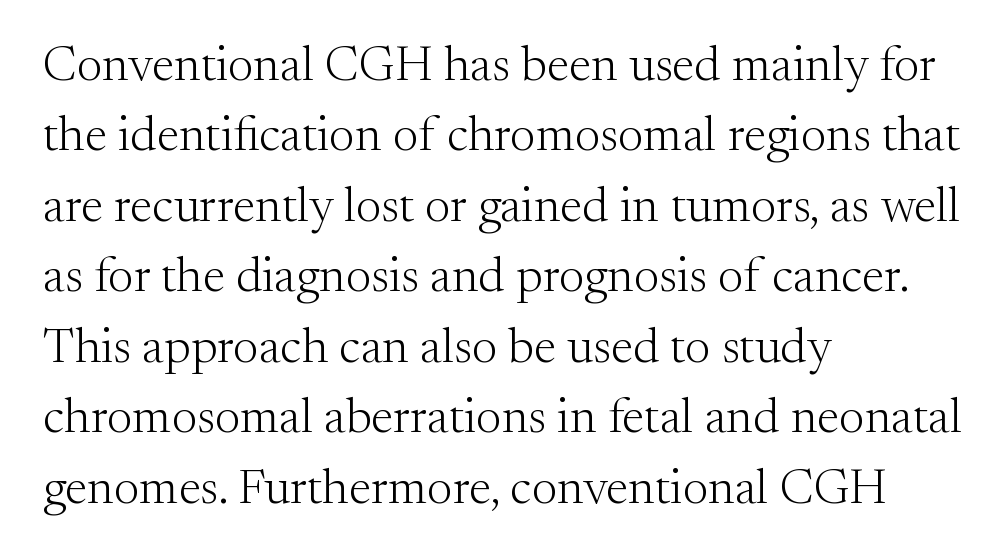
The image shows 50 px light serif type, upright; set left-aligned, normal line spacing (1.41x), normal letter spacing, not underlined; medium stroke contrast and a small x-height.
